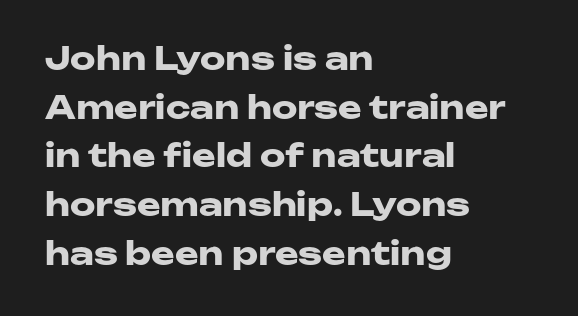
The image shows 32 px heavy, wide sans-serif type, upright; set left-aligned, normal line spacing (1.52x), normal letter spacing, not underlined; low stroke contrast and a medium x-height.
